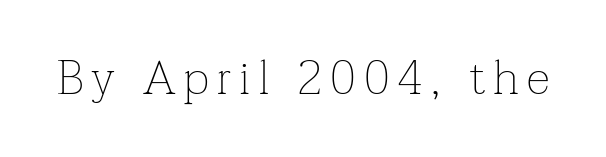
{"serif": "yes", "italic": "no", "bold": "no", "weight": "thin", "width": "normal", "stroke_contrast": "low", "x_height": "medium", "monospaced": "no", "underline": "no", "glyph_px": 48}
